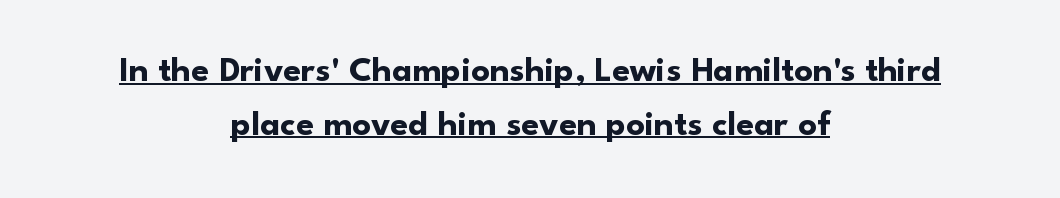
The letters stand upright; this is a roman face. The horizontal fit of the characters is conventional and even. Does the copy run flush right? No — it is centered line by line. Reading down the column, the eye jumps a familiar distance to each next line. Like a heading marked for emphasis, these lines bear an underscore. The rendering shows plain stroke endings on the letterforms — a sans-serif design.
